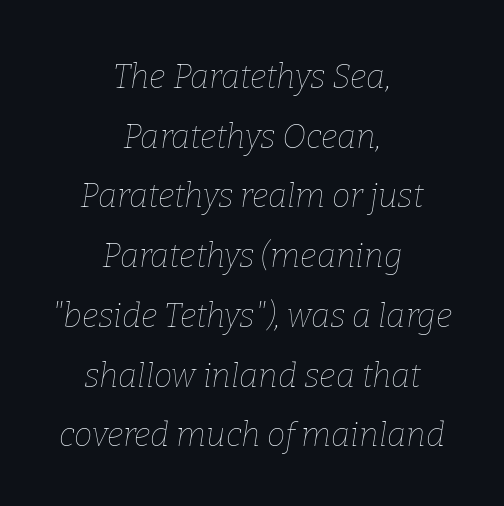
{"italic": "yes", "lean": "right", "slant_degrees": 9, "bold": "no", "weight": "thin", "width": "normal", "stroke_contrast": "low", "x_height": "medium", "monospaced": "no", "underline": "no", "align": "center", "line_spacing_ratio": 1.81, "letter_spacing": "normal", "letter_spacing_em": 0.0, "glyph_px": 33}
